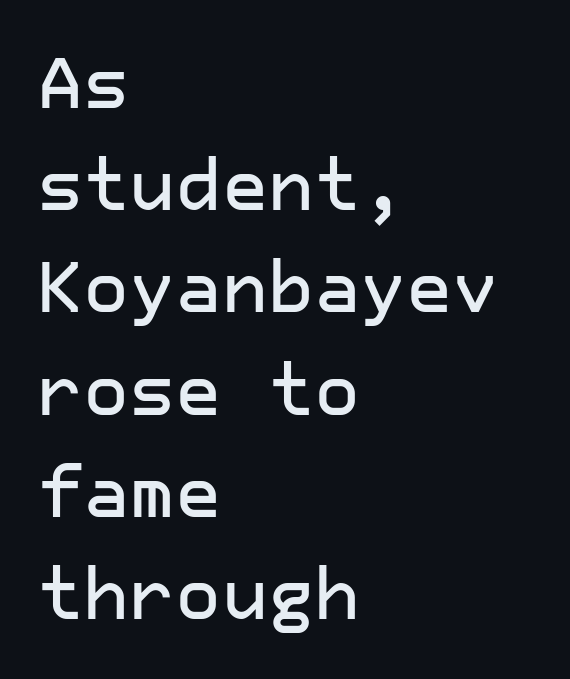
The leading is moderate, giving the passage an even texture. Tracking value appears to be zero — textbook default spacing. Visually the block forms a straight wall on the left and a jagged coastline on the right. The font's upright variant was chosen for this text.
